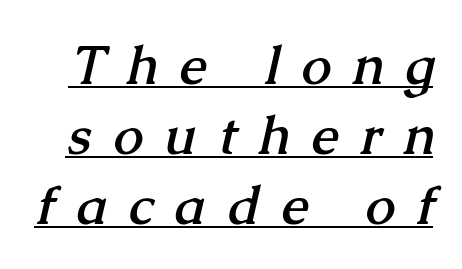
This is heavy type, rendered in bold. Here the designer chose a conventional face with non-uniform glyph widths. Honestly, the row spacing looks completely unremarkable. Yep, those are serifs on the letters. Notice how a bar underscores the lettering throughout.
